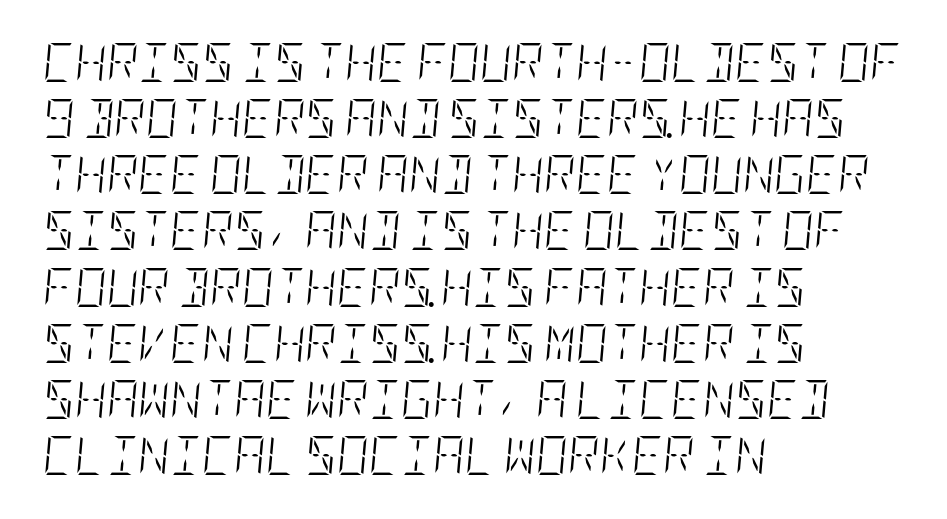
{"italic": "yes", "lean": "right", "slant_degrees": 5, "bold": "no", "weight": "light", "width": "condensed", "stroke_contrast": "low", "x_height": "large", "underline": "no", "align": "left", "line_spacing": "normal", "line_spacing_ratio": 1.44, "letter_spacing": "normal", "letter_spacing_em": 0.0, "glyph_px": 39}
